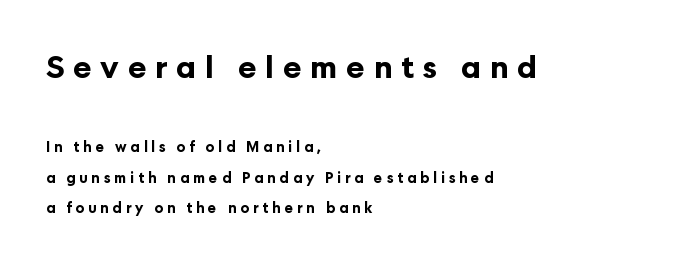
The face used here is rendered with a markedly widened letterfit. Varying glyph widths throughout — classic text-font behaviour. Is the block centered? No — it sits flush against the left margin. Glance below the letters and you will spot only blank space.
